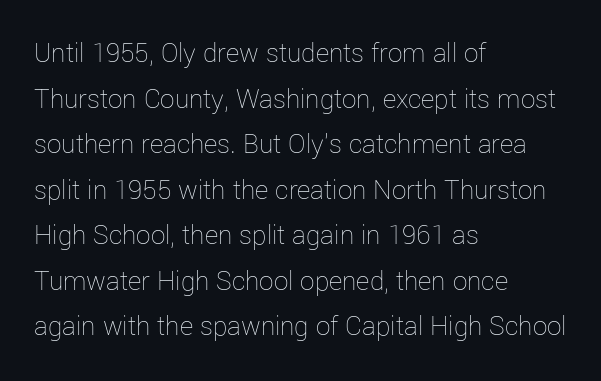
The rendering uses a moderate line-height, typical for paragraphs. Compared with typical body copy, the letter spacing here is the same. The letters stand straight up with perfectly vertical stems. Check the space under the baseline: it is left empty. Ink coverage per letter is moderate at most. The lines are quadded left.
